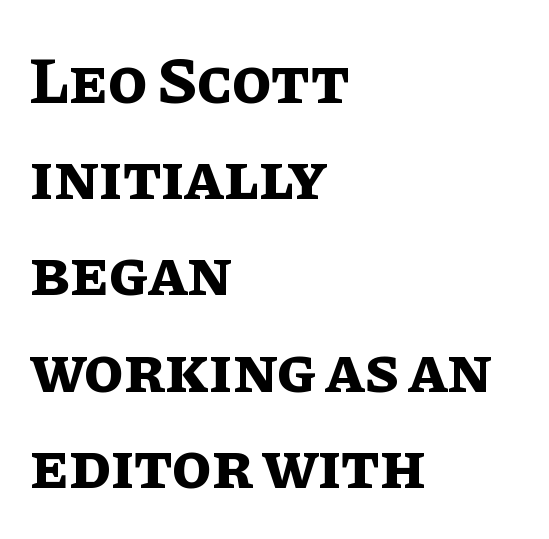
Q: Is the text bold? A: Yes.
Q: Is the text italic (slanted)? A: No, it is upright.
Q: Is the text underlined? A: No.
Q: How is the paragraph aligned? A: Left-aligned.
Q: Is the spacing between letters normal or unusually wide? A: Normal.
Q: Is the spacing between lines tight, normal or loose? A: Normal.
Q: Width (condensed, normal, or wide)? A: Normal.
Q: Stroke contrast? A: Low.
Q: x-height? A: Large.
Q: Monospaced? A: No.
